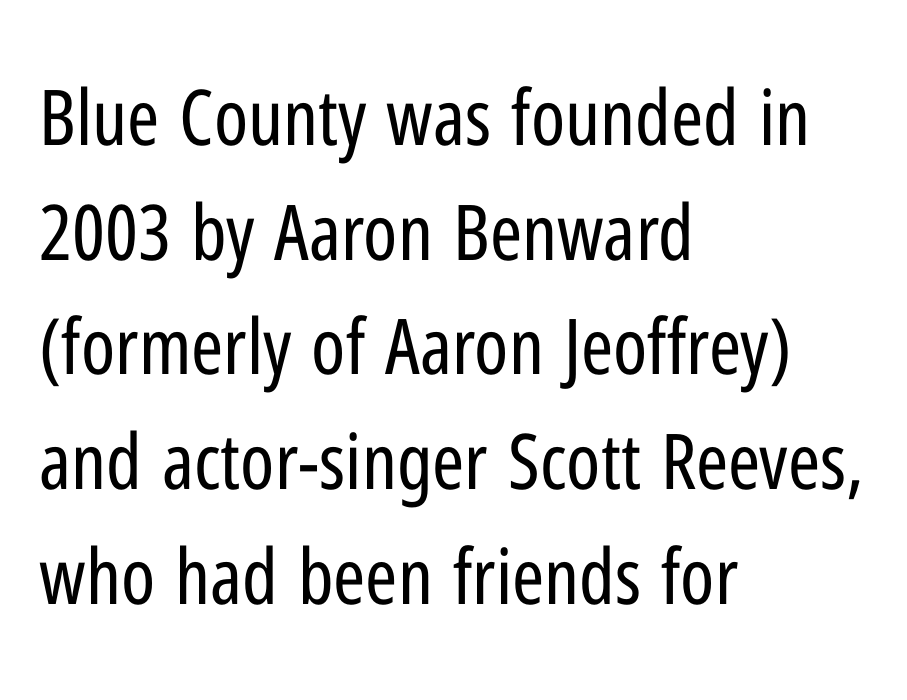
{"serif": "no", "italic": "no", "bold": "no", "weight": "regular", "width": "condensed", "stroke_contrast": "low", "x_height": "medium", "monospaced": "no", "underline": "no", "align": "left", "line_spacing": "normal", "line_spacing_ratio": 1.49, "letter_spacing": "normal", "letter_spacing_em": 0.0, "glyph_px": 77}
